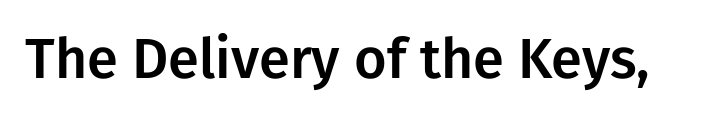
The letters carry no serifs — their stems end cleanly without finishing strokes. Words appear dense and cohesive because spacing is normal. Spacing verdict: proportional, widths tailored to each character. No italicization has been applied; the sample stays upright. The strip under each line holds only bare page.
